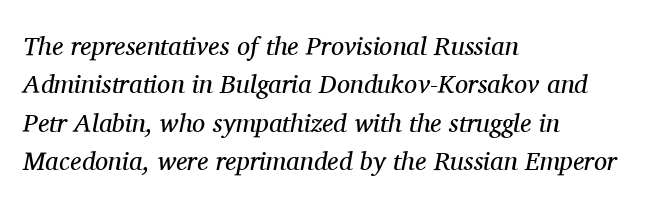
{"italic": "yes", "lean": "right", "slant_degrees": 11, "bold": "no", "underline": "no", "align": "left", "line_spacing": "normal", "line_spacing_ratio": 1.48, "letter_spacing": "normal", "letter_spacing_em": 0.0, "glyph_px": 26}
